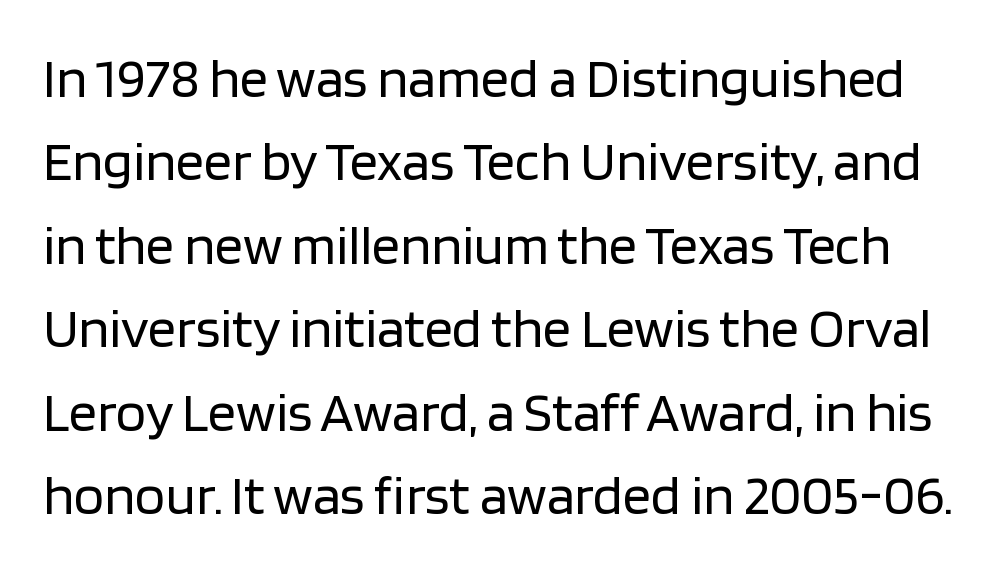
Normally led — the rows are evenly, conventionally spaced. Typographically, this falls in the sans-serif category. Weight: not bold — regular or lighter. Glance below the letters and you will spot only blank space.
